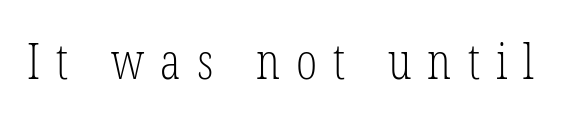
The image shows 50 px light, condensed serif type, upright; set unusually wide letter spacing (+0.32 em), not underlined; low stroke contrast and a medium x-height.
